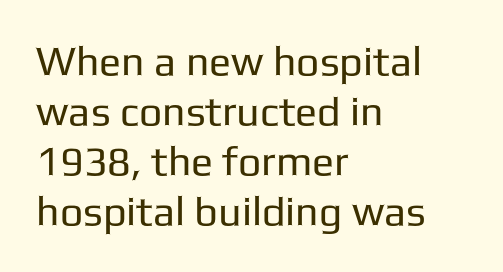
Q: Is the text bold? A: No.
Q: Is the text italic (slanted)? A: No, it is upright.
Q: Is the typeface a serif or a sans-serif typeface? A: Sans-serif.
Q: Is the text underlined? A: No.
Q: How is the paragraph aligned? A: Left-aligned.
Q: Is the spacing between letters normal or unusually wide? A: Normal.
Q: Width (condensed, normal, or wide)? A: Normal.
Q: Stroke contrast? A: Low.
Q: x-height? A: Medium.
Q: Monospaced? A: No.
